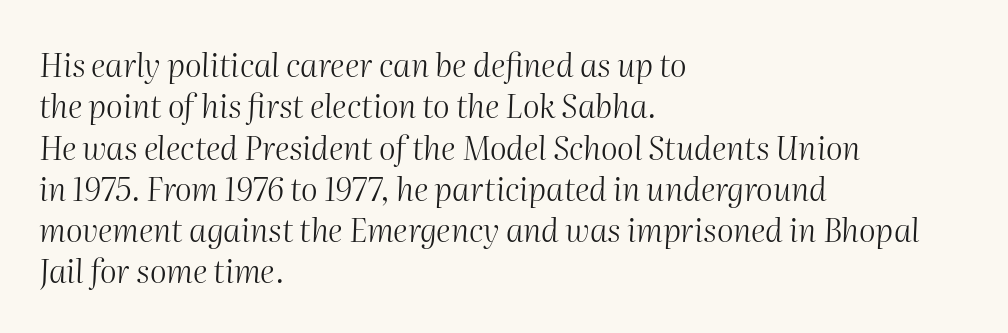
No word sits above an underline. Is the block centered? No — it sits flush against the left margin. The vertical gap from one line to the next is medium. Caption: face not bold, strokes unweighted. The face used here has a pronounced slope to its letters.
